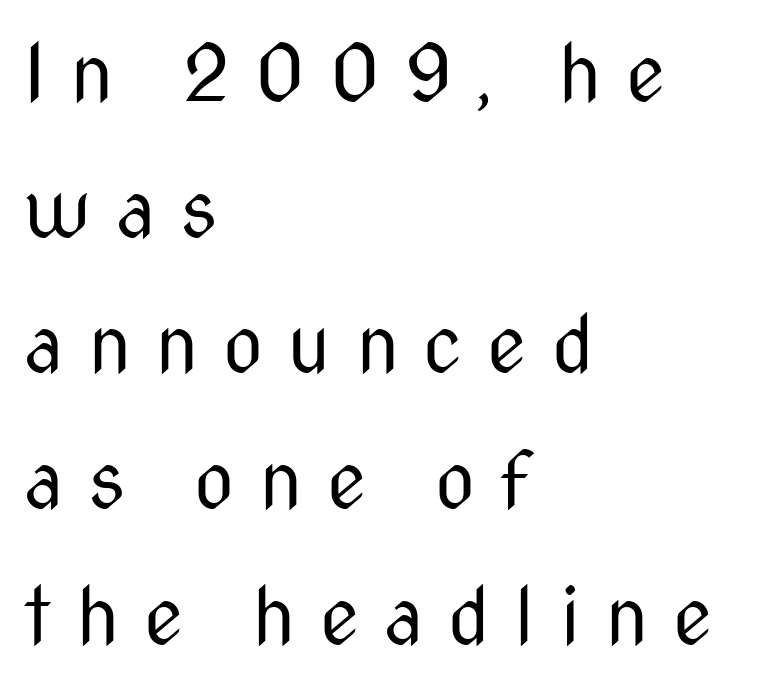
{"serif": "no", "italic": "no", "bold": "no", "weight": "regular", "width": "condensed", "stroke_contrast": "medium", "x_height": "medium", "monospaced": "no", "underline": "no", "align": "left", "line_spacing_ratio": 1.74, "letter_spacing": "wide", "letter_spacing_em": 0.32, "glyph_px": 78}
